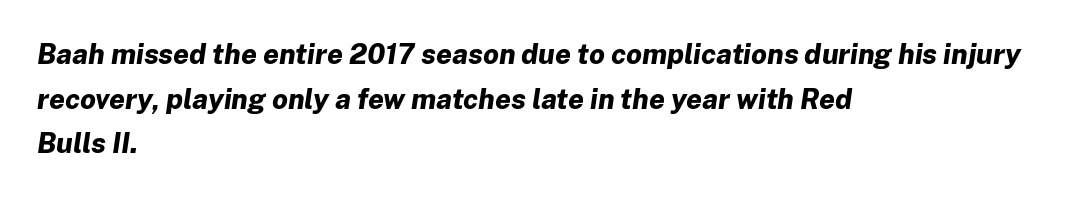
{"italic": "yes", "lean": "right", "slant_degrees": 8, "bold": "yes", "weight": "bold", "width": "normal", "stroke_contrast": "low", "x_height": "medium", "monospaced": "no", "underline": "no", "align": "left", "line_spacing": "normal", "line_spacing_ratio": 1.59, "letter_spacing": "normal", "letter_spacing_em": 0.0, "glyph_px": 28}
